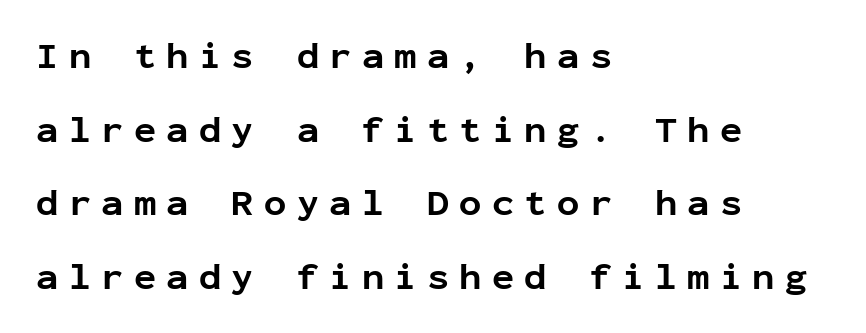
{"serif": "no", "italic": "no", "bold": "yes", "weight": "bold", "width": "normal", "stroke_contrast": "low", "x_height": "medium", "monospaced": "yes", "underline": "no", "align": "left", "line_spacing": "loose", "line_spacing_ratio": 1.99, "letter_spacing": "wide", "letter_spacing_em": 0.28, "glyph_px": 37}
